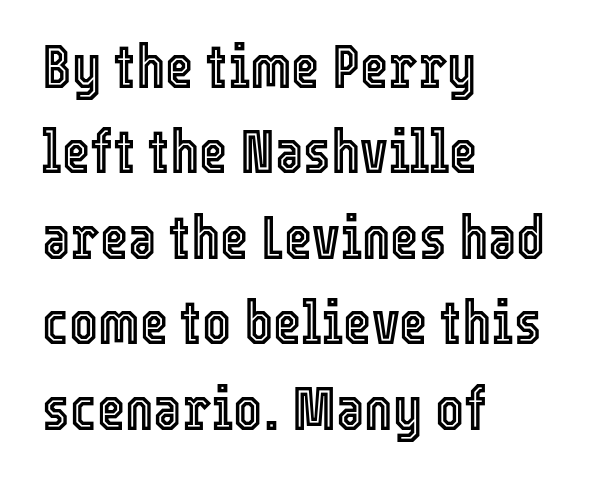
The image shows 61 px condensed type, upright; set left-aligned, normal line spacing (1.4x), normal letter spacing, not underlined; a medium x-height.
